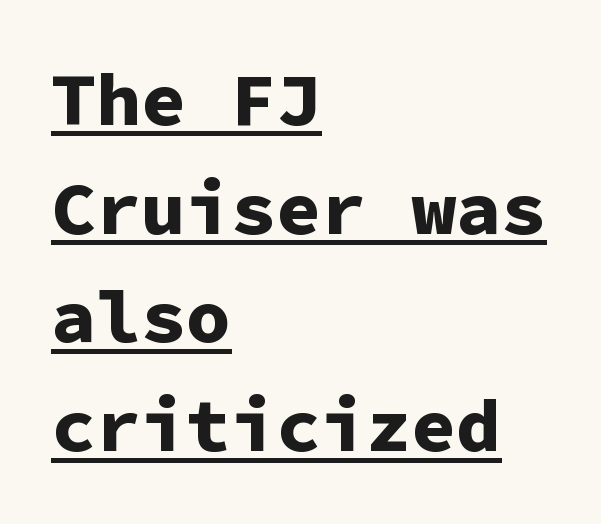
{"serif": "no", "italic": "no", "bold": "yes", "weight": "bold", "width": "normal", "stroke_contrast": "low", "x_height": "medium", "monospaced": "yes", "underline": "yes", "align": "left", "line_spacing": "normal", "line_spacing_ratio": 1.45, "letter_spacing": "normal", "letter_spacing_em": 0.0, "glyph_px": 75}
